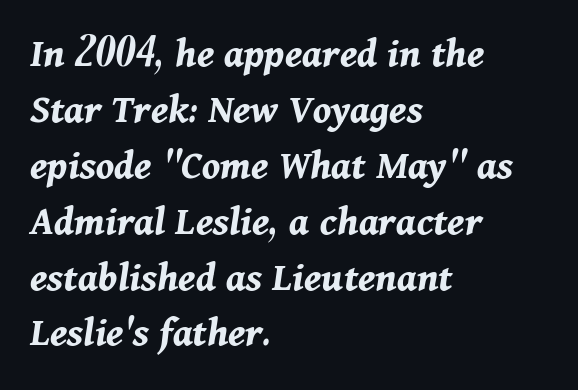
In terms of weight, the rendering is a true, heavy bold. Evenly set lines give the paragraph a standard silhouette. Tracking here is standard; glyphs follow each other at the usual distance. The rendering anchors every line to the left-hand side. Style check: oblique. Check under the words: just untouched page.
